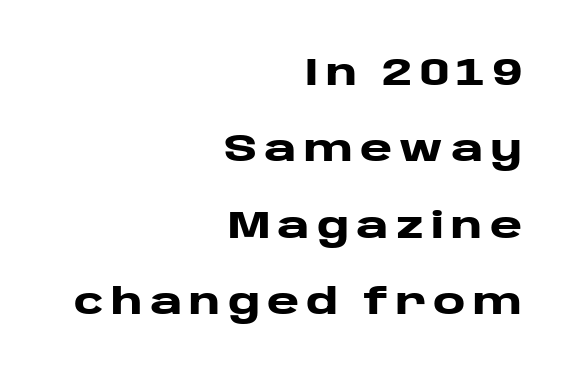
{"serif": "no", "italic": "no", "bold": "yes", "weight": "heavy", "width": "wide", "stroke_contrast": "low", "x_height": "large", "monospaced": "no", "underline": "no", "align": "right", "line_spacing": "loose", "line_spacing_ratio": 1.96, "glyph_px": 39}
